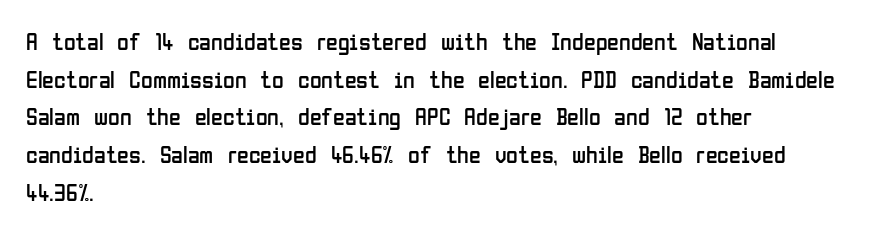
{"italic": "no", "bold": "no", "underline": "no", "align": "left", "line_spacing": "normal", "line_spacing_ratio": 1.57, "letter_spacing": "normal", "letter_spacing_em": 0.0, "glyph_px": 24}
